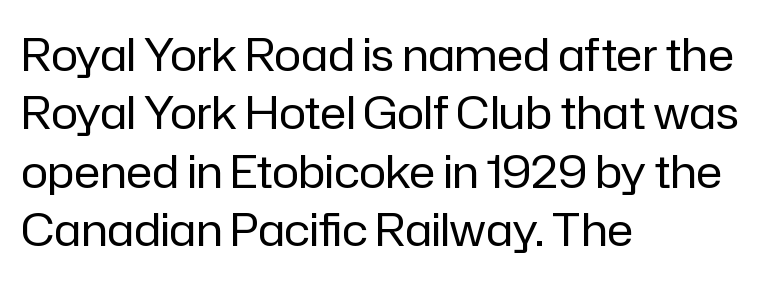
Quick note: interline space is typical. Each letter's strokes conclude bluntly, with no projecting serifs. Every character sits straight up, as roman type does. Where is the straight margin? On the left. Bold? No — there's no thickening of the strokes.
